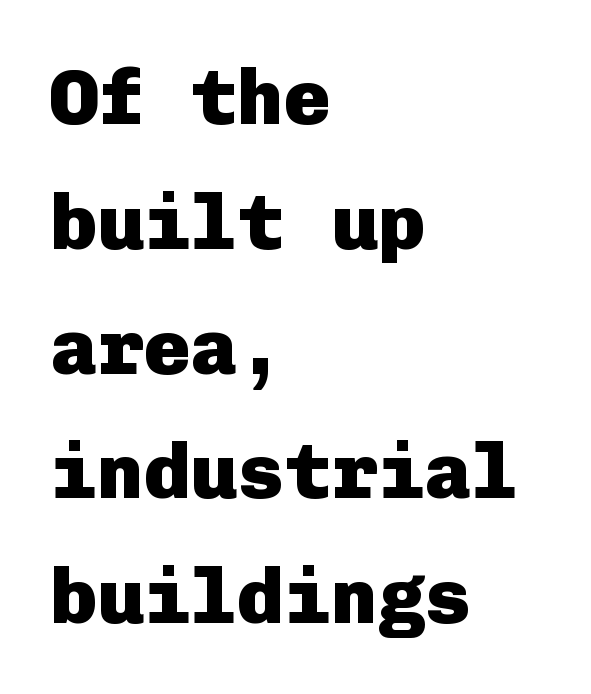
The image shows 78 px heavy sans-serif type, upright; set left-aligned, normal line spacing (1.6x), normal letter spacing, not underlined; low stroke contrast and a medium x-height.
